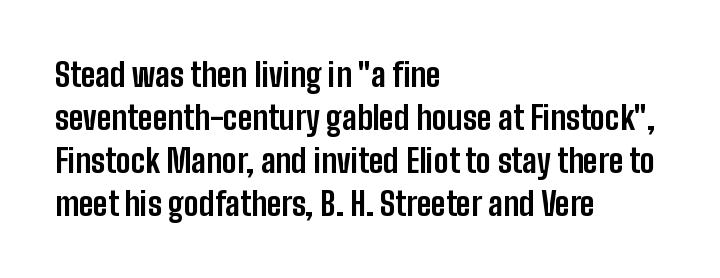
{"serif": "no", "italic": "no", "bold": "yes", "weight": "bold", "width": "condensed", "stroke_contrast": "low", "x_height": "medium", "monospaced": "no", "underline": "no", "align": "left", "line_spacing": "normal", "line_spacing_ratio": 1.34, "letter_spacing": "normal", "letter_spacing_em": 0.0, "glyph_px": 32}
